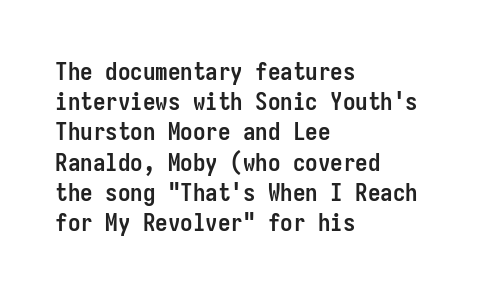
The passage shown is emphatically bold. The space directly below the letters is spotless. Tracking here is standard; glyphs follow each other at the usual distance. Where is the straight margin? On the left.
